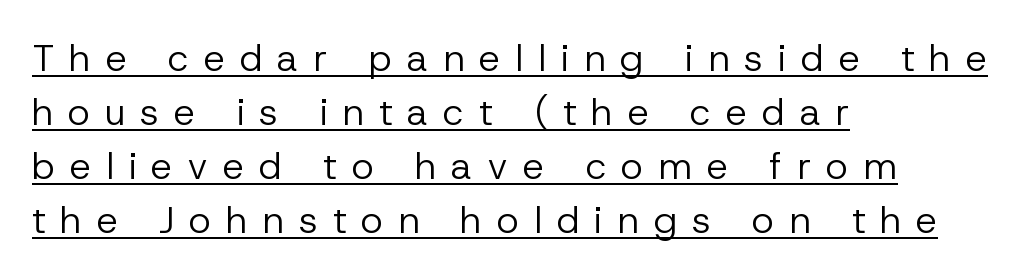
The image shows 38 px regular-weight sans-serif type, upright; set left-aligned, normal line spacing (1.42x), unusually wide letter spacing (+0.39 em), underlined; low stroke contrast and a medium x-height.
